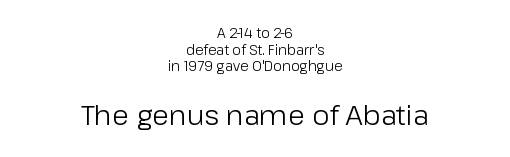
Just letters on the line, the space beneath them empty. Caption: face not bold, strokes unweighted. The passage is arranged like a title page — every line centered. Unlike italic type, these characters show no tilt at all. Do the characters align in a grid? No, the font is proportional.
